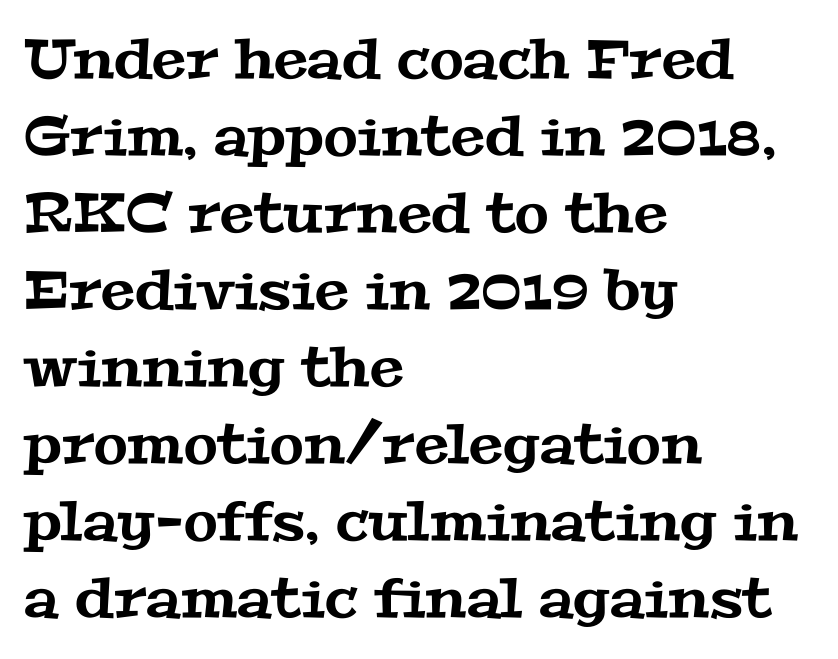
The image shows 55 px wide serif type; set left-aligned, normal line spacing (1.4x), normal letter spacing, not underlined; medium stroke contrast and a medium x-height.
